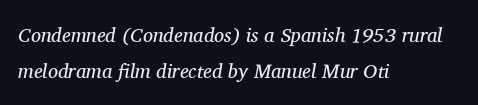
{"italic": "yes", "lean": "right", "slant_degrees": 11, "bold": "no", "underline": "no", "align": "left", "line_spacing_ratio": 1.8, "letter_spacing": "normal", "letter_spacing_em": 0.0, "glyph_px": 20}
